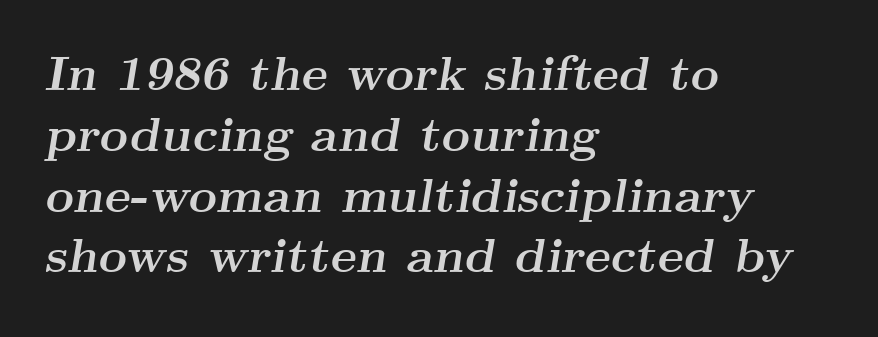
{"serif": "yes", "italic": "yes", "lean": "right", "slant_degrees": 9, "bold": "yes", "weight": "semibold", "width": "wide", "stroke_contrast": "medium", "x_height": "small", "monospaced": "no", "underline": "no", "align": "left", "line_spacing_ratio": 1.24, "letter_spacing": "normal", "letter_spacing_em": 0.0, "glyph_px": 49}
